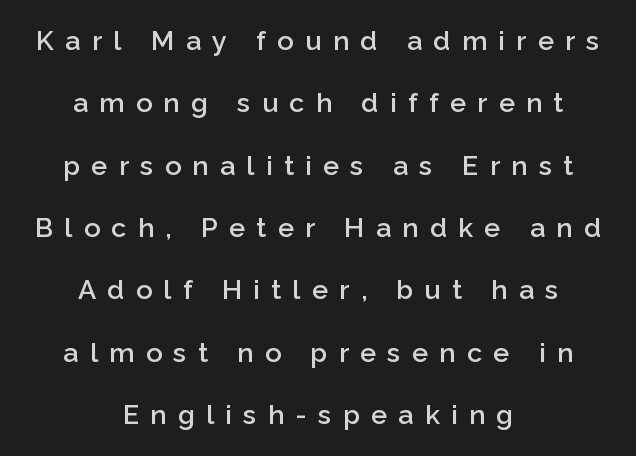
Nobody drew a line under any word here. Successive baselines arrive slowly, with a big drop between each. Substantial extra tracking has been applied to these lines. Bold? Not quite — semibold, heavier than regular but stopping short. The setting favours the middle, as headings and verse often do.
